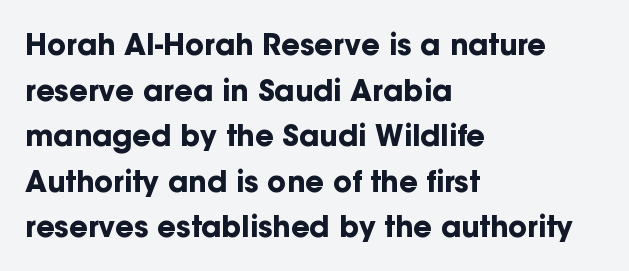
The image shows 29 px bold sans-serif type, upright; set left-aligned, normal line spacing (1.57x), normal letter spacing, not underlined; low stroke contrast and a medium x-height.
